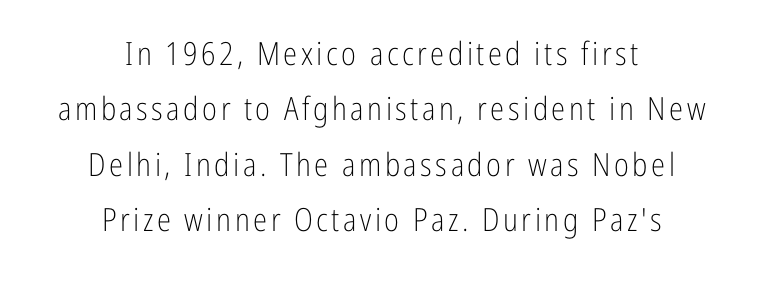
The image shows 32 px light, condensed sans-serif type, upright; set centered, line spacing 1.73x, not underlined; low stroke contrast and a medium x-height.
